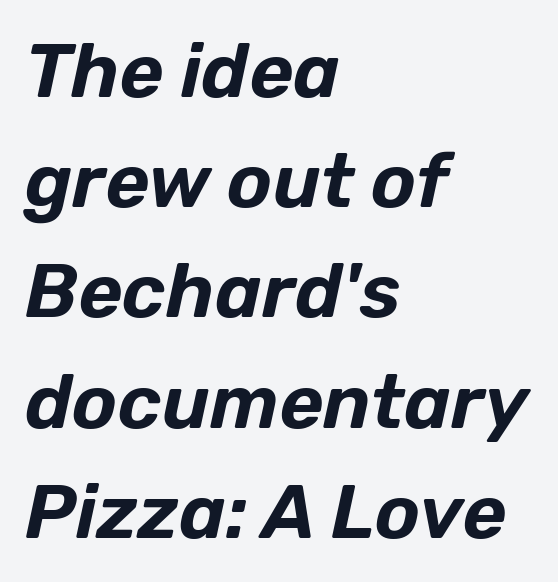
{"italic": "yes", "lean": "right", "slant_degrees": 12, "width": "normal", "stroke_contrast": "low", "x_height": "medium", "monospaced": "no", "underline": "no", "align": "left", "line_spacing": "normal", "line_spacing_ratio": 1.45, "letter_spacing": "normal", "letter_spacing_em": 0.0, "glyph_px": 76}
